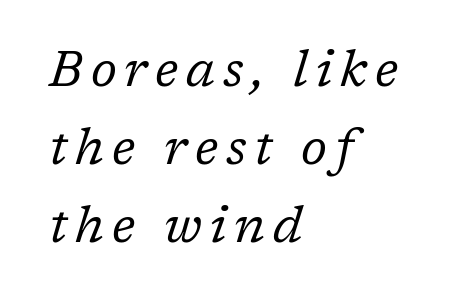
Q: Is the text bold? A: No.
Q: Is the text italic (slanted)? A: Yes, it leans right by about 17 degrees.
Q: Is the typeface a serif or a sans-serif typeface? A: Serif.
Q: Is the text underlined? A: No.
Q: How is the paragraph aligned? A: Left-aligned.
Q: Is the spacing between lines tight, normal or loose? A: Normal.
Q: Width (condensed, normal, or wide)? A: Normal.
Q: Stroke contrast? A: Low.
Q: x-height? A: Medium.
Q: Monospaced? A: No.
